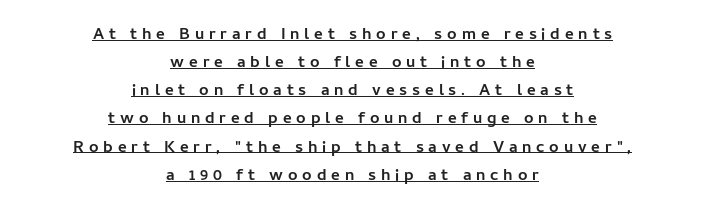
{"italic": "no", "underline": "yes", "align": "center", "line_spacing": "normal", "line_spacing_ratio": 1.34, "letter_spacing": "wide", "letter_spacing_em": 0.23, "glyph_px": 21}
